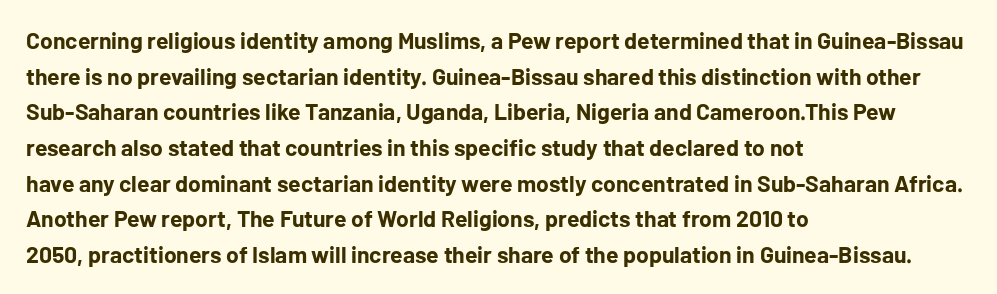
{"italic": "no", "bold": "yes", "underline": "no", "align": "left", "line_spacing": "normal", "line_spacing_ratio": 1.55, "letter_spacing": "normal", "letter_spacing_em": 0.0, "glyph_px": 23}
